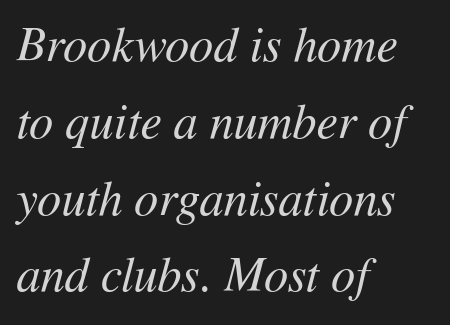
The image shows 48 px regular-weight type, italic (leaning right); set left-aligned, normal line spacing (1.6x), normal letter spacing, not underlined; medium stroke contrast and a medium x-height.
